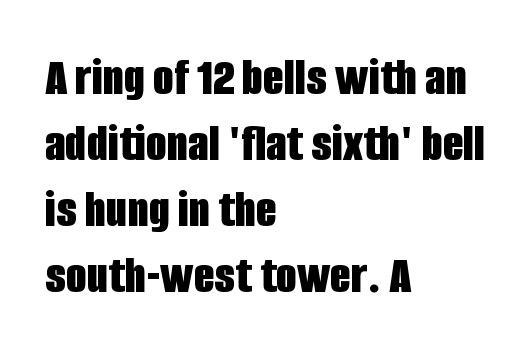
Q: Is the text bold? A: Yes.
Q: Is the text italic (slanted)? A: No, it is upright.
Q: Is the typeface a serif or a sans-serif typeface? A: Sans-serif.
Q: Is the text underlined? A: No.
Q: How is the paragraph aligned? A: Left-aligned.
Q: Is the spacing between letters normal or unusually wide? A: Normal.
Q: Width (condensed, normal, or wide)? A: Condensed.
Q: Stroke contrast? A: Low.
Q: x-height? A: Large.
Q: Monospaced? A: No.
